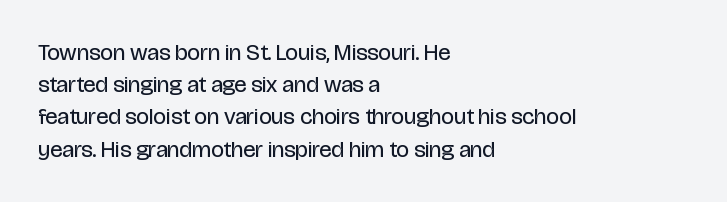
The image shows 23 px text type, upright; set left-aligned, normal line spacing (1.4x), normal letter spacing, not underlined.
